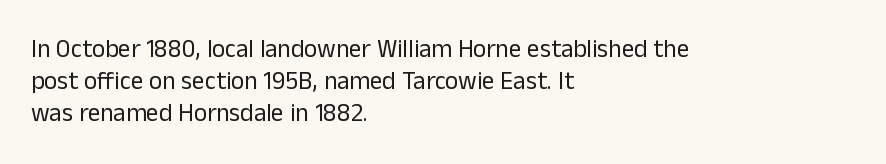
The image shows 25 px text type, upright; set left-aligned, normal line spacing (1.29x), normal letter spacing, not underlined.
